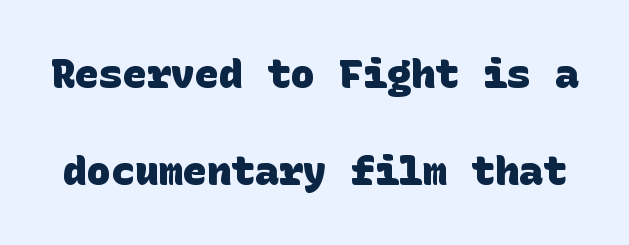
Q: Is the text bold? A: Yes.
Q: Is the typeface a serif or a sans-serif typeface? A: Sans-serif.
Q: Is the text underlined? A: No.
Q: Is the spacing between letters normal or unusually wide? A: Normal.
Q: Is the spacing between lines tight, normal or loose? A: Loose.
Q: Width (condensed, normal, or wide)? A: Normal.
Q: Stroke contrast? A: Low.
Q: x-height? A: Large.
